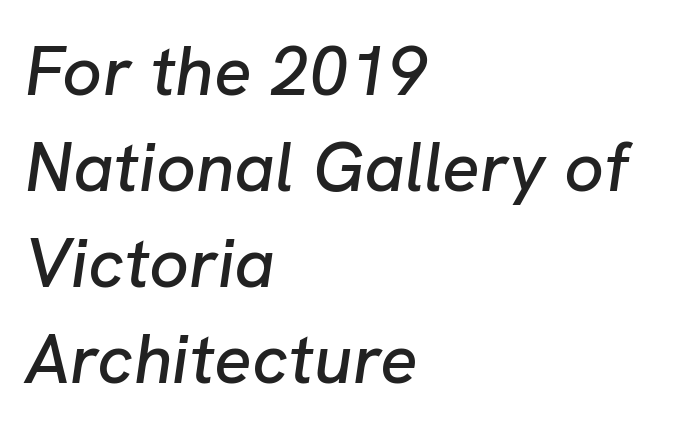
{"italic": "yes", "lean": "right", "slant_degrees": 8, "width": "normal", "stroke_contrast": "low", "x_height": "medium", "monospaced": "no", "underline": "no", "align": "left", "line_spacing": "normal", "line_spacing_ratio": 1.37, "letter_spacing": "normal", "letter_spacing_em": 0.0, "glyph_px": 70}
